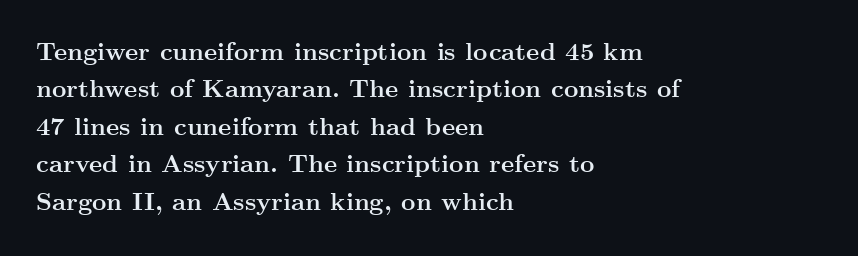
{"italic": "no", "bold": "yes", "underline": "no", "align": "left", "line_spacing": "normal", "line_spacing_ratio": 1.5, "letter_spacing": "normal", "letter_spacing_em": 0.0, "glyph_px": 25}
